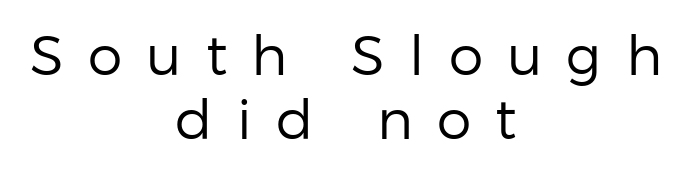
These lines are centered, leaving both edges ragged. You could not count columns in this text — the font is proportionally spaced. Note: no serifs on the glyphs. Underline: absent. Unbolded letterforms with no extra heft.
